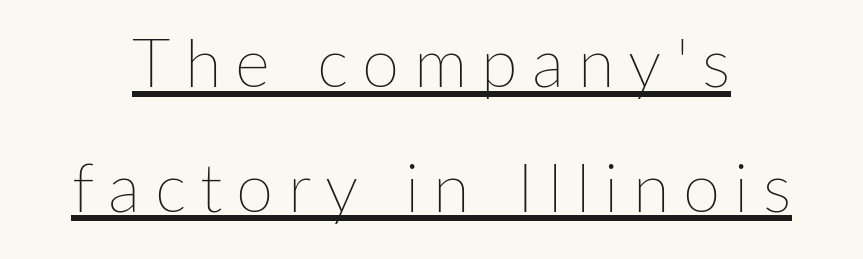
Q: Is the text bold? A: No.
Q: Is the text italic (slanted)? A: No, it is upright.
Q: Is the text underlined? A: Yes.
Q: Is the spacing between letters normal or unusually wide? A: Unusually wide.
Q: Width (condensed, normal, or wide)? A: Normal.
Q: Stroke contrast? A: Low.
Q: x-height? A: Medium.
Q: Monospaced? A: No.
